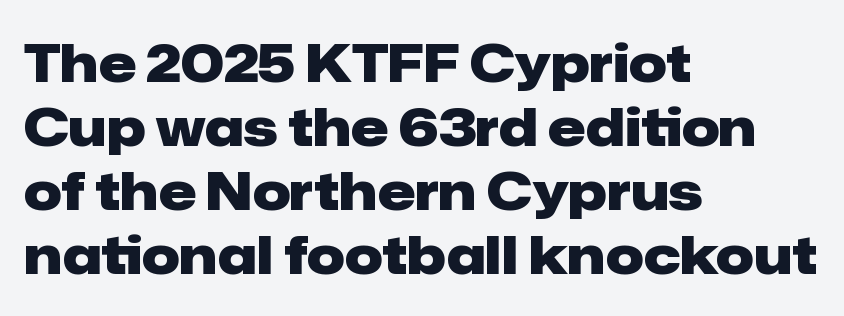
{"serif": "no", "italic": "no", "bold": "yes", "weight": "heavy", "width": "normal", "stroke_contrast": "low", "x_height": "medium", "monospaced": "no", "underline": "no", "align": "left", "line_spacing_ratio": 1.21, "letter_spacing": "normal", "letter_spacing_em": 0.0, "glyph_px": 53}
